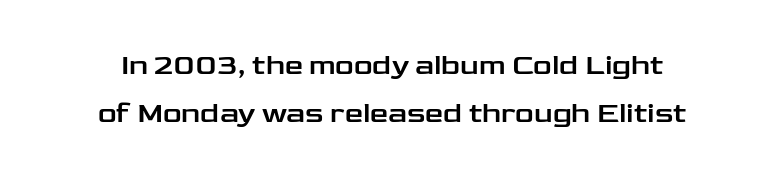
The passage shown is not underscored anywhere. Spacing verdict: proportional, widths tailored to each character. If you drew a line through each stem, it would be perfectly vertical. Serif or sans? Sans — the stroke terminals are bare. Successive baselines arrive at the customary interval.
